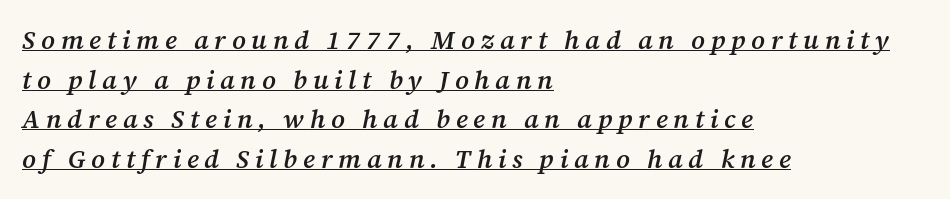
The image shows 26 px text type, italic (leaning right); set left-aligned, normal line spacing (1.52x), unusually wide letter spacing (+0.22 em), underlined.
